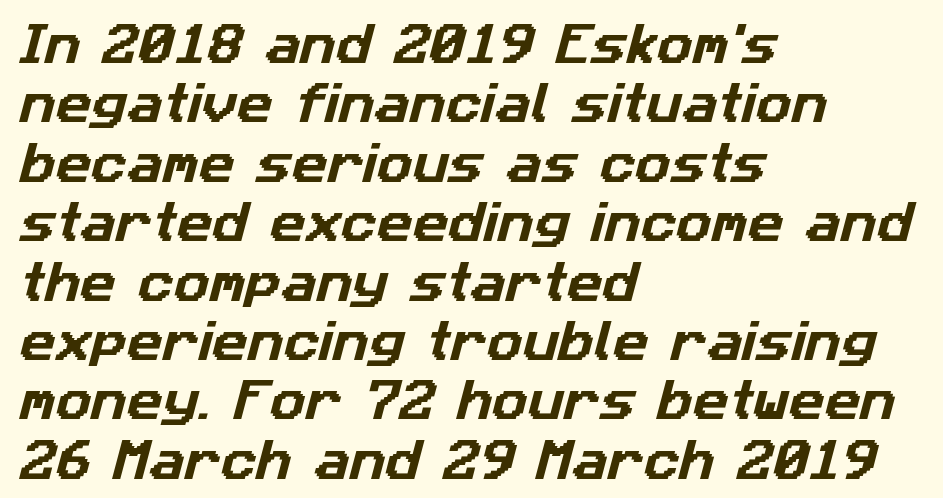
{"serif": "no", "width": "normal", "stroke_contrast": "low", "x_height": "medium", "monospaced": "no", "underline": "no", "align": "left", "line_spacing": "normal", "line_spacing_ratio": 1.35, "letter_spacing": "normal", "letter_spacing_em": 0.0, "glyph_px": 44}
